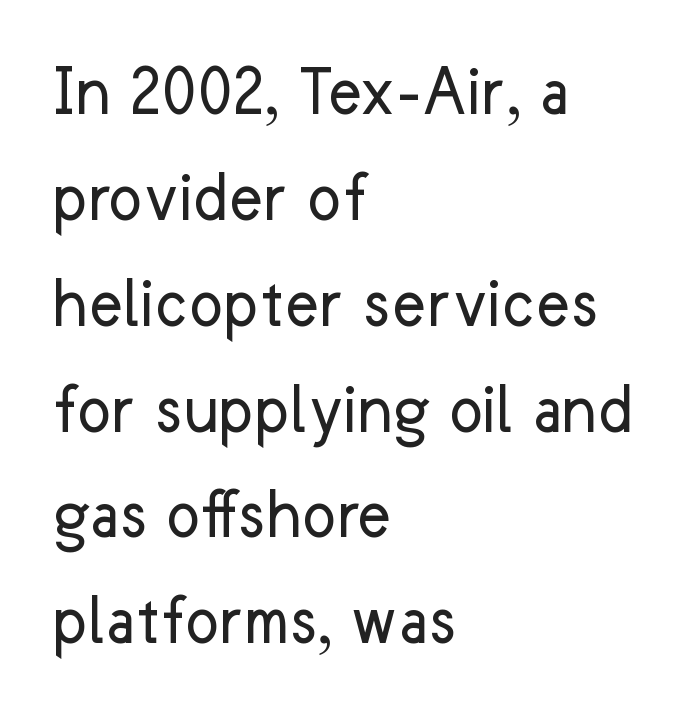
The image shows 73 px regular-weight sans-serif type, upright; set left-aligned, normal line spacing (1.45x), normal letter spacing, not underlined; low stroke contrast and a medium x-height.
